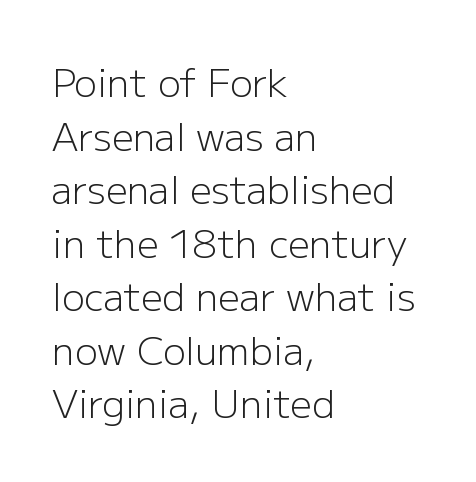
Students, note that the glyphs here touch the page at normal intervals. The rendering anchors every line to the left-hand side. Horizontal bands of white between lines are of average thickness. Style check: upright. The strokes are not fattened; the text isn't bold. You can tell from the bare stems that sans-serif type was used.
